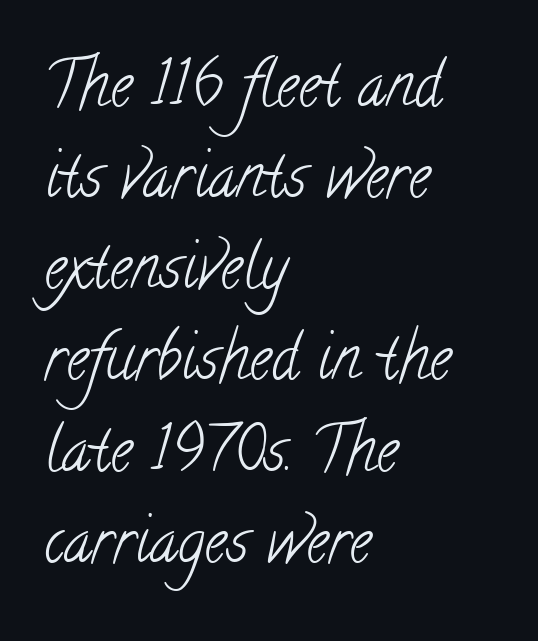
Does the leading feel generous? No, just average. The typeface has the unassuming heft of standard copy or less. Varying glyph widths throughout — classic text-font behaviour.
